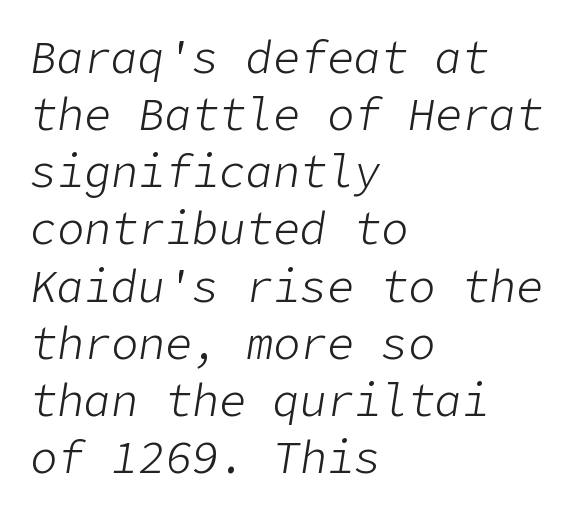
Q: Is the text bold? A: No.
Q: Is the text italic (slanted)? A: Yes, it leans right by about 9 degrees.
Q: Is the text underlined? A: No.
Q: How is the paragraph aligned? A: Left-aligned.
Q: Is the spacing between letters normal or unusually wide? A: Normal.
Q: Is the spacing between lines tight, normal or loose? A: Normal.
Q: Width (condensed, normal, or wide)? A: Normal.
Q: Stroke contrast? A: Low.
Q: x-height? A: Medium.
